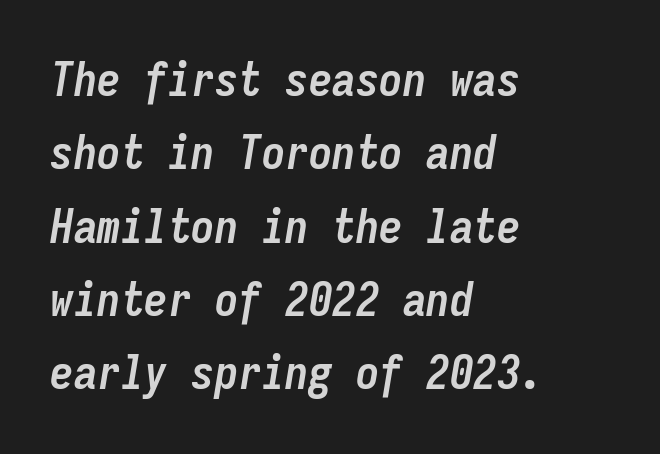
The image shows 47 px semibold, condensed type, italic (leaning right), monospaced; set left-aligned, normal line spacing (1.56x), normal letter spacing, not underlined; low stroke contrast and a medium x-height.
